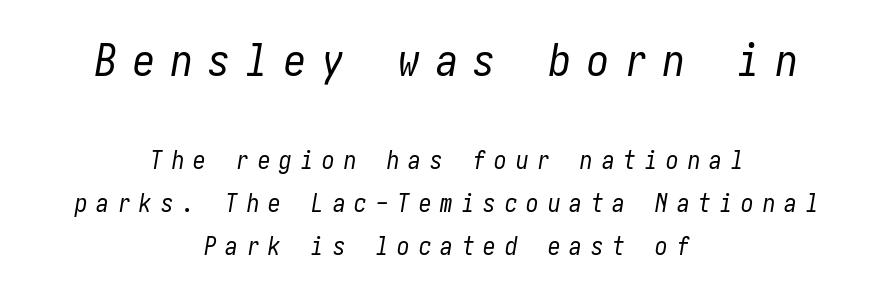
{"italic": "yes", "lean": "right", "slant_degrees": 10, "bold": "no", "weight": "regular", "width": "condensed", "stroke_contrast": "low", "x_height": "medium", "underline": "no", "align": "center", "line_spacing_ratio": 1.72, "letter_spacing": "wide", "letter_spacing_em": 0.36, "larger_block": "first", "size_ratio": 1.76, "glyph_px": 44}
